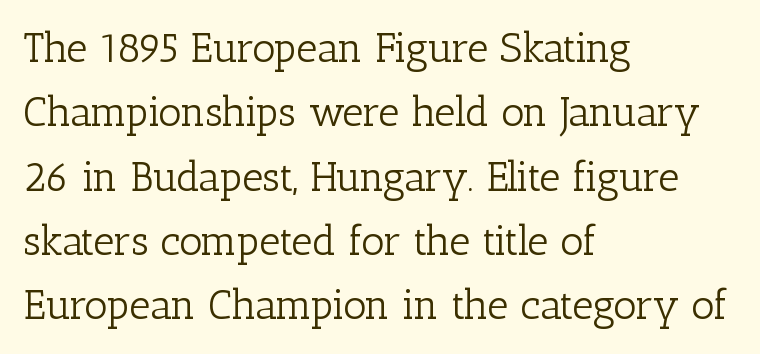
The image shows 41 px light serif type, upright; set left-aligned, normal line spacing (1.57x), normal letter spacing, not underlined; low stroke contrast and a medium x-height.
